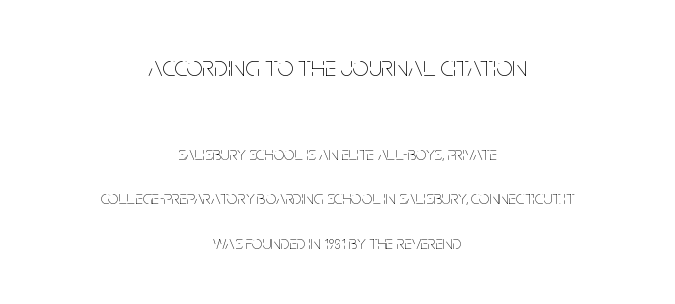
{"italic": "no", "bold": "no", "weight": "thin", "width": "condensed", "stroke_contrast": "low", "x_height": "large", "monospaced": "no", "underline": "no", "align": "center", "line_spacing": "loose", "line_spacing_ratio": 2.36, "letter_spacing": "normal", "letter_spacing_em": 0.0, "larger_block": "first", "size_ratio": 1.53, "glyph_px": 29}
